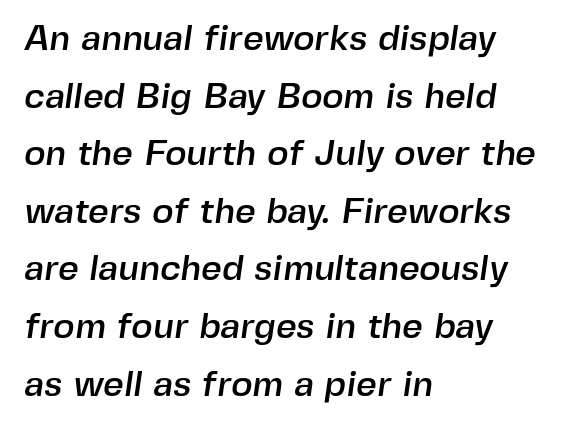
The image shows 36 px sans-serif type; set left-aligned, normal line spacing (1.6x), normal letter spacing, not underlined; a medium x-height.
